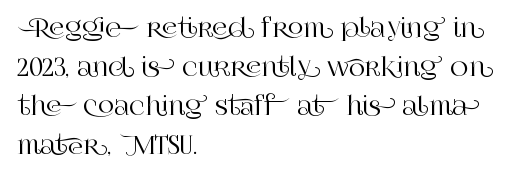
Q: Is the text italic (slanted)? A: No, it is upright.
Q: Is the text underlined? A: No.
Q: How is the paragraph aligned? A: Left-aligned.
Q: Is the spacing between letters normal or unusually wide? A: Normal.
Q: Is the spacing between lines tight, normal or loose? A: Normal.
